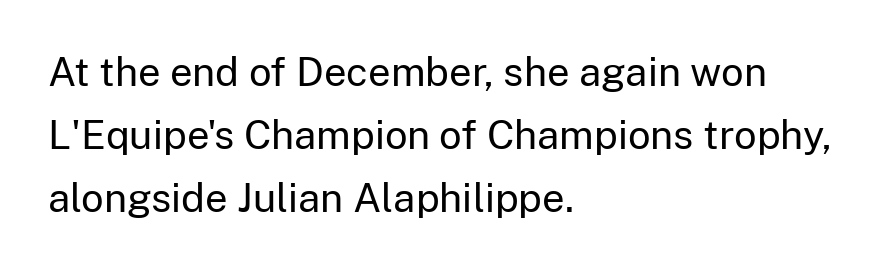
Q: Is the text bold? A: No.
Q: Is the text italic (slanted)? A: No, it is upright.
Q: Is the typeface a serif or a sans-serif typeface? A: Sans-serif.
Q: Is the text underlined? A: No.
Q: How is the paragraph aligned? A: Left-aligned.
Q: Is the spacing between letters normal or unusually wide? A: Normal.
Q: Is the spacing between lines tight, normal or loose? A: Normal.
Q: Width (condensed, normal, or wide)? A: Normal.
Q: Stroke contrast? A: Low.
Q: x-height? A: Medium.
Q: Monospaced? A: No.
